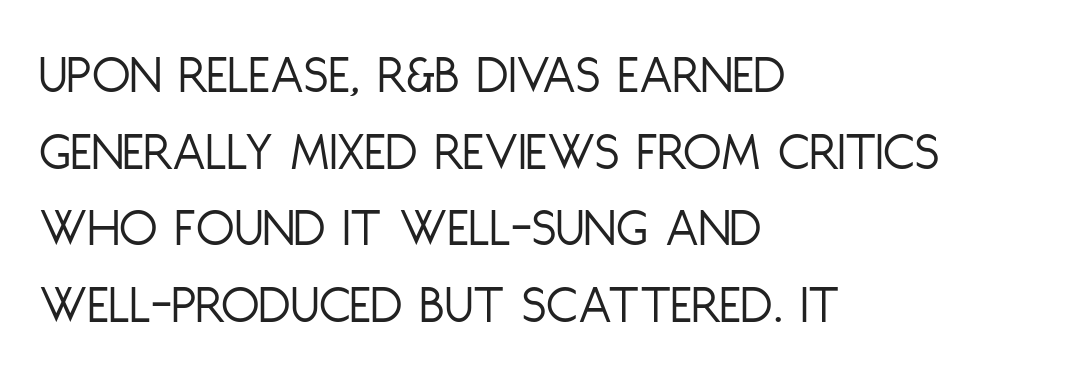
{"serif": "no", "italic": "no", "bold": "no", "weight": "light", "width": "condensed", "stroke_contrast": "low", "x_height": "large", "monospaced": "no", "underline": "no", "align": "left", "line_spacing": "normal", "line_spacing_ratio": 1.37, "letter_spacing": "normal", "letter_spacing_em": 0.0, "glyph_px": 56}
